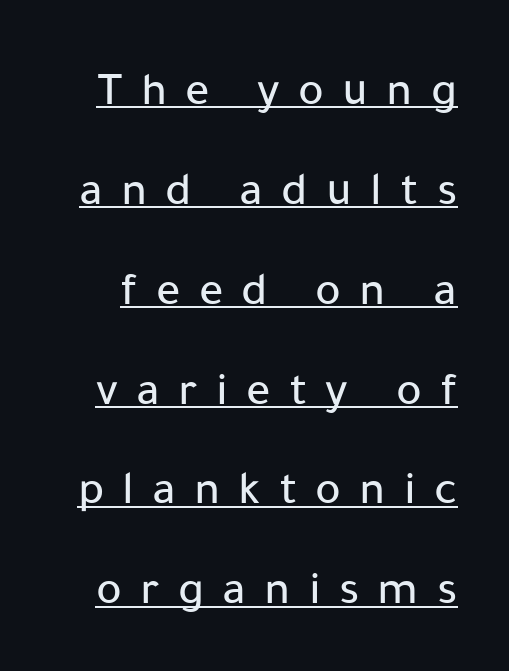
Upright lettering throughout. A rule runs beneath these lines of type. The face used here is proportionally spaced, like ordinary book or web type. The passage shown has open, widely tracked lettering throughout.
